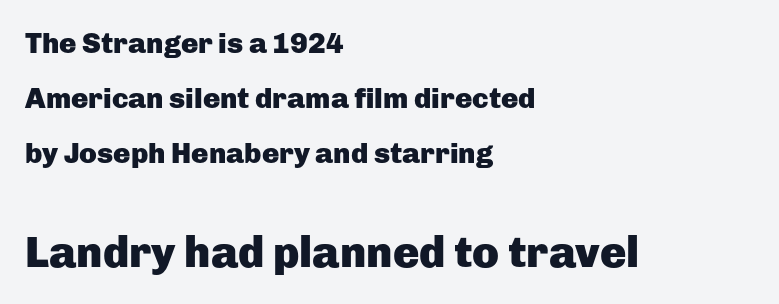
The image shows 44 px heavy sans-serif type, upright; set left-aligned, loose line spacing (1.9x), normal letter spacing, not underlined; the second (bottom) block is 1.52x larger; low stroke contrast and a medium x-height.
